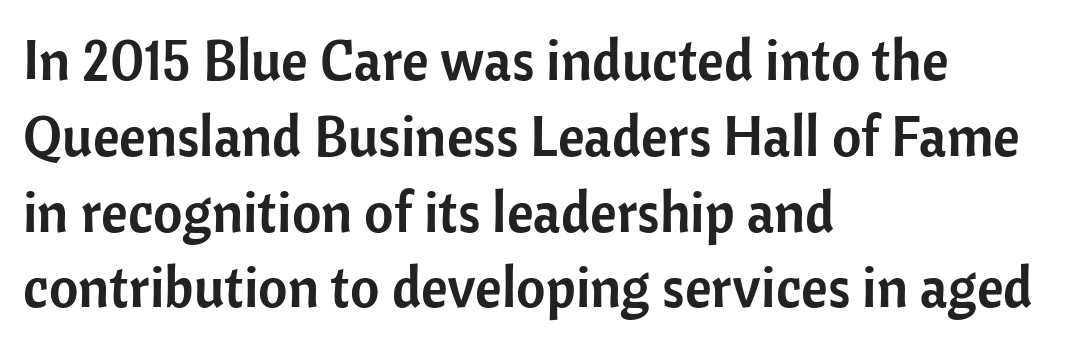
The image shows 57 px sans-serif type, upright; set left-aligned, normal line spacing (1.33x), normal letter spacing, not underlined; low stroke contrast and a medium x-height.
